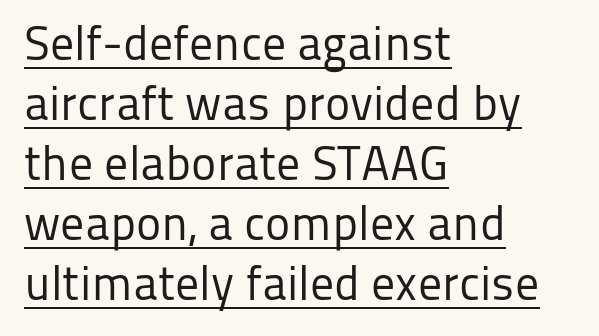
The image shows 48 px regular-weight sans-serif type, upright; set left-aligned, normal line spacing (1.25x), normal letter spacing, underlined; low stroke contrast and a medium x-height.
